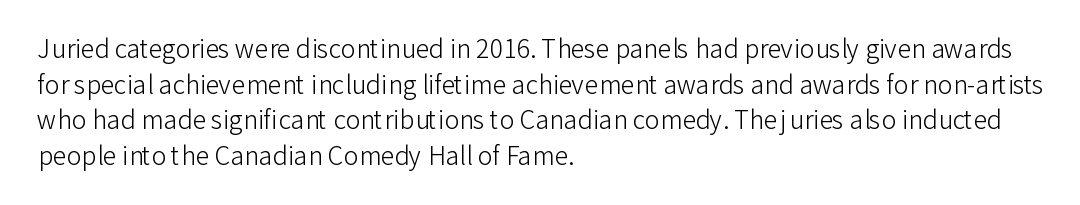
{"italic": "no", "bold": "no", "underline": "no", "align": "left", "line_spacing": "normal", "line_spacing_ratio": 1.43, "letter_spacing": "normal", "letter_spacing_em": 0.0, "glyph_px": 25}
